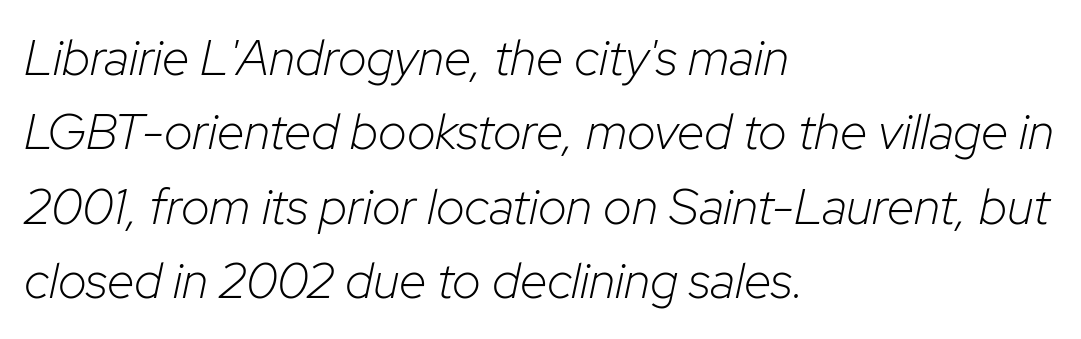
Q: Is the text bold? A: No.
Q: Is the text italic (slanted)? A: Yes, it leans right by about 12 degrees.
Q: Is the text underlined? A: No.
Q: How is the paragraph aligned? A: Left-aligned.
Q: Is the spacing between letters normal or unusually wide? A: Normal.
Q: Is the spacing between lines tight, normal or loose? A: Normal.
Q: Width (condensed, normal, or wide)? A: Normal.
Q: Stroke contrast? A: Low.
Q: x-height? A: Medium.
Q: Monospaced? A: No.
